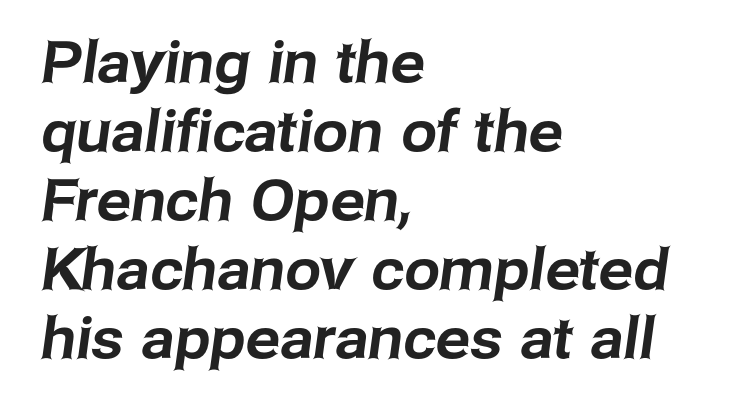
Q: Is the typeface a serif or a sans-serif typeface? A: Sans-serif.
Q: Is the text underlined? A: No.
Q: How is the paragraph aligned? A: Left-aligned.
Q: Is the spacing between letters normal or unusually wide? A: Normal.
Q: Width (condensed, normal, or wide)? A: Normal.
Q: Stroke contrast? A: Low.
Q: x-height? A: Medium.
Q: Monospaced? A: No.
